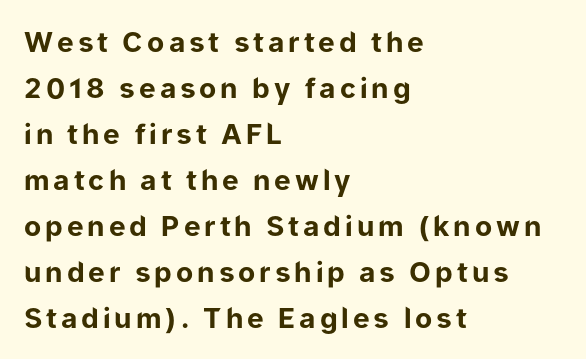
{"serif": "no", "italic": "no", "bold": "yes", "weight": "bold", "width": "normal", "stroke_contrast": "low", "x_height": "medium", "monospaced": "no", "underline": "no", "align": "left", "line_spacing": "normal", "line_spacing_ratio": 1.64, "glyph_px": 28}
